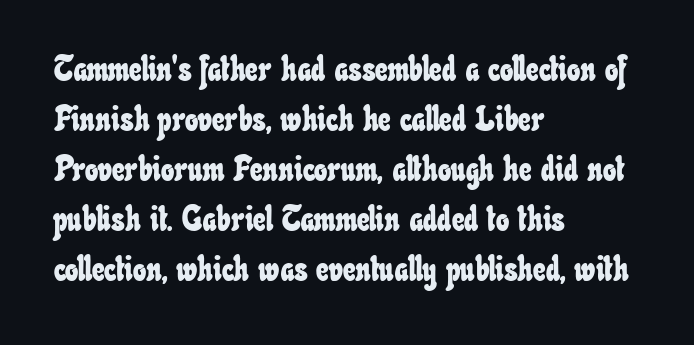
The image shows 35 px condensed type; set left-aligned, normal line spacing (1.43x), normal letter spacing, not underlined; low stroke contrast and a small x-height.
